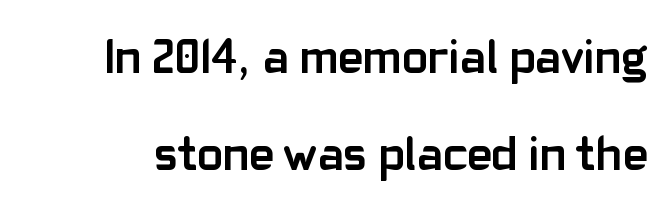
Q: Is the text bold? A: Yes.
Q: Is the text italic (slanted)? A: No, it is upright.
Q: Is the typeface a serif or a sans-serif typeface? A: Sans-serif.
Q: Is the text underlined? A: No.
Q: Is the spacing between letters normal or unusually wide? A: Normal.
Q: Is the spacing between lines tight, normal or loose? A: Loose.
Q: Width (condensed, normal, or wide)? A: Normal.
Q: Stroke contrast? A: Low.
Q: x-height? A: Medium.
Q: Monospaced? A: No.
